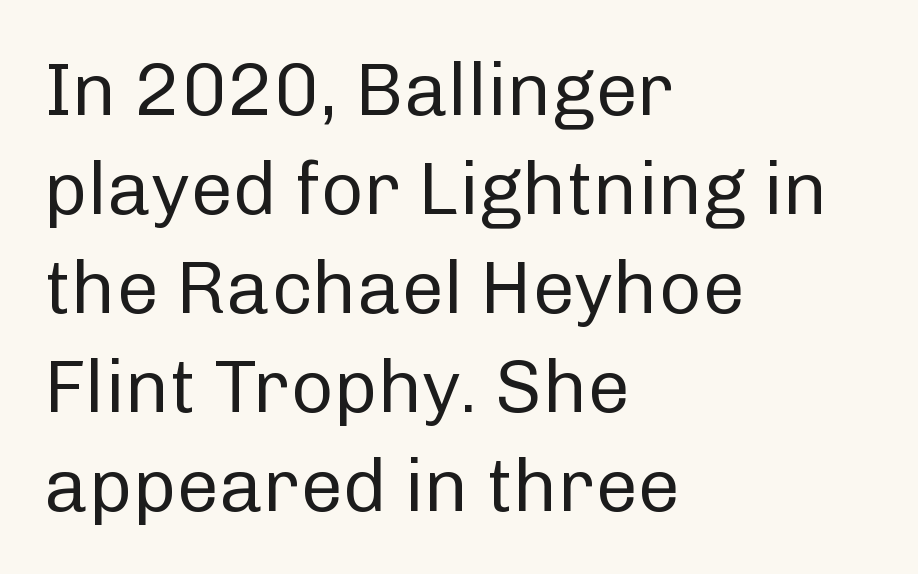
{"serif": "no", "italic": "no", "bold": "no", "weight": "regular", "width": "normal", "stroke_contrast": "low", "x_height": "medium", "monospaced": "no", "underline": "no", "align": "left", "line_spacing": "normal", "line_spacing_ratio": 1.32, "letter_spacing": "normal", "letter_spacing_em": 0.0, "glyph_px": 75}
